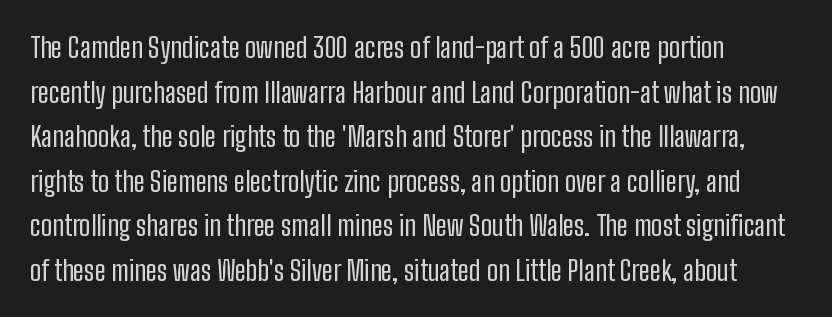
Q: Is the text bold? A: No.
Q: Is the text italic (slanted)? A: No, it is upright.
Q: Is the typeface a serif or a sans-serif typeface? A: Sans-serif.
Q: Is the text underlined? A: No.
Q: How is the paragraph aligned? A: Left-aligned.
Q: Is the spacing between letters normal or unusually wide? A: Normal.
Q: Is the spacing between lines tight, normal or loose? A: Normal.
Q: Width (condensed, normal, or wide)? A: Condensed.
Q: Stroke contrast? A: Low.
Q: x-height? A: Medium.
Q: Monospaced? A: No.
